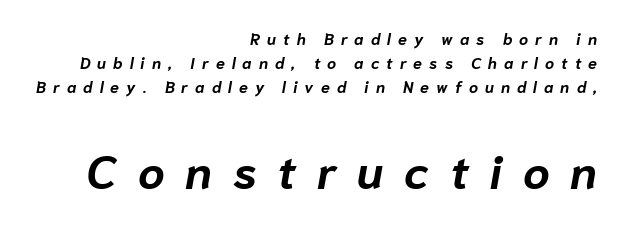
{"italic": "yes", "lean": "right", "slant_degrees": 10, "bold": "yes", "weight": "bold", "width": "normal", "stroke_contrast": "low", "x_height": "medium", "monospaced": "no", "underline": "no", "align": "right", "line_spacing": "normal", "line_spacing_ratio": 1.5, "letter_spacing": "wide", "letter_spacing_em": 0.44, "larger_block": "second", "size_ratio": 2.94, "glyph_px": 47}
